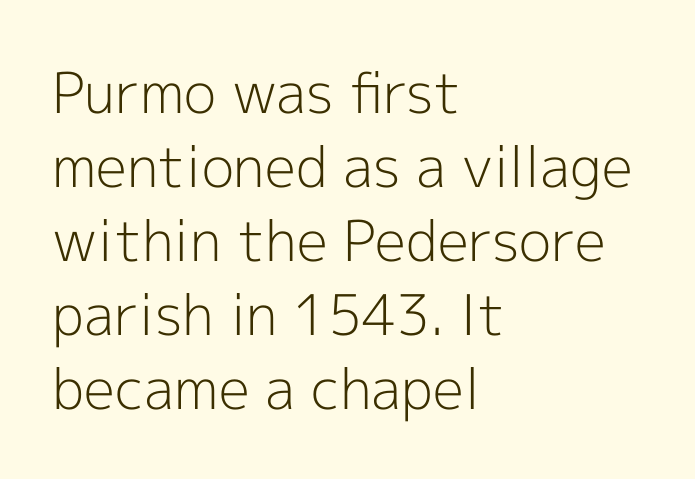
{"serif": "no", "italic": "no", "bold": "no", "weight": "light", "width": "normal", "x_height": "medium", "monospaced": "no", "underline": "no", "align": "left", "line_spacing": "normal", "line_spacing_ratio": 1.32, "letter_spacing": "normal", "letter_spacing_em": 0.0, "glyph_px": 56}
